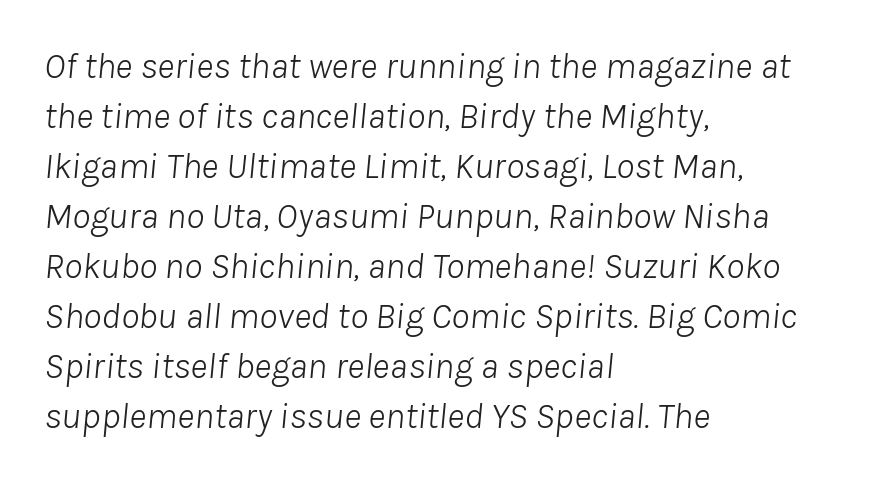
{"italic": "yes", "lean": "right", "slant_degrees": 8, "bold": "no", "weight": "light", "width": "normal", "stroke_contrast": "low", "x_height": "medium", "monospaced": "no", "underline": "no", "align": "left", "line_spacing": "normal", "line_spacing_ratio": 1.35, "letter_spacing": "normal", "letter_spacing_em": 0.0, "glyph_px": 37}
